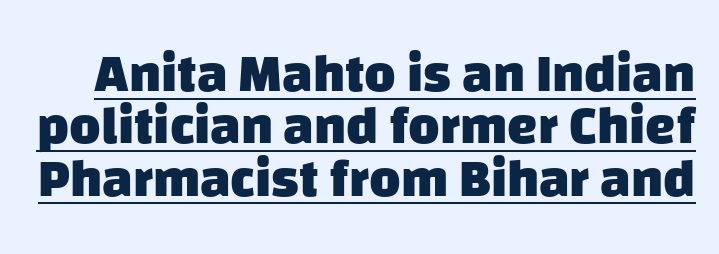
Q: Is the text bold? A: Yes.
Q: Is the typeface a serif or a sans-serif typeface? A: Sans-serif.
Q: Is the text underlined? A: Yes.
Q: Is the spacing between letters normal or unusually wide? A: Normal.
Q: Is the spacing between lines tight, normal or loose? A: Tight.
Q: Width (condensed, normal, or wide)? A: Normal.
Q: Stroke contrast? A: Low.
Q: x-height? A: Large.
Q: Monospaced? A: No.
